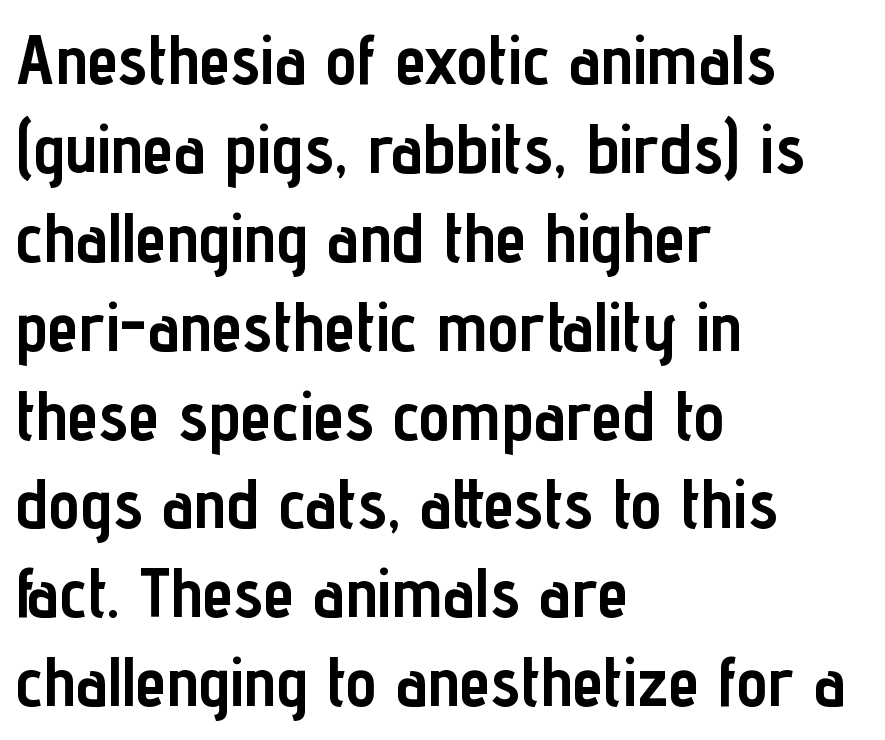
The image shows 70 px semibold, condensed sans-serif type, upright; set left-aligned, normal line spacing (1.27x), normal letter spacing, not underlined; low stroke contrast and a medium x-height.
